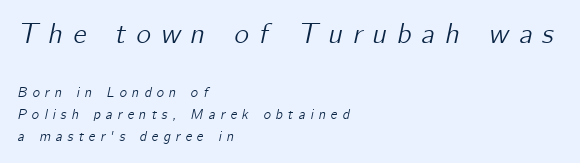
The image shows 28 px text type, italic (leaning right); set left-aligned, normal line spacing (1.58x), unusually wide letter spacing (+0.36 em), not underlined; the first (top) block is 2.0x larger; low stroke contrast and a medium x-height.
